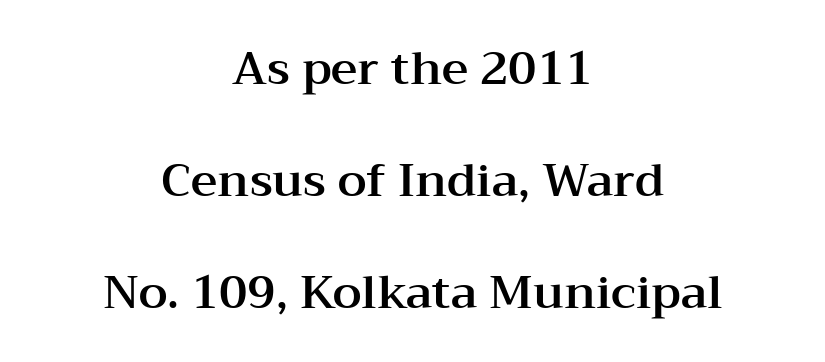
Q: Is the text italic (slanted)? A: No, it is upright.
Q: Is the typeface a serif or a sans-serif typeface? A: Serif.
Q: Is the text underlined? A: No.
Q: How is the paragraph aligned? A: Centered.
Q: Is the spacing between letters normal or unusually wide? A: Normal.
Q: Is the spacing between lines tight, normal or loose? A: Loose.
Q: Width (condensed, normal, or wide)? A: Wide.
Q: Stroke contrast? A: Medium.
Q: x-height? A: Medium.
Q: Monospaced? A: No.
